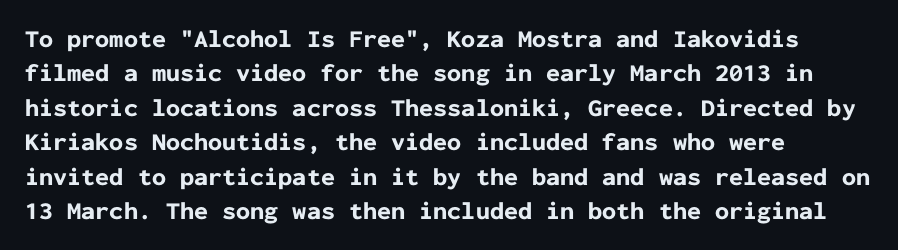
Plain, unruled lines of type. Italic: no, the glyphs are upright roman. The face used here has the dense, thick strokes of a bold. Compared with typical paragraphs, the rows here are spaced about the same. The paragraph has a hard left edge and a soft right edge. Here the glyphs are tracked normally, forming tight word shapes.
